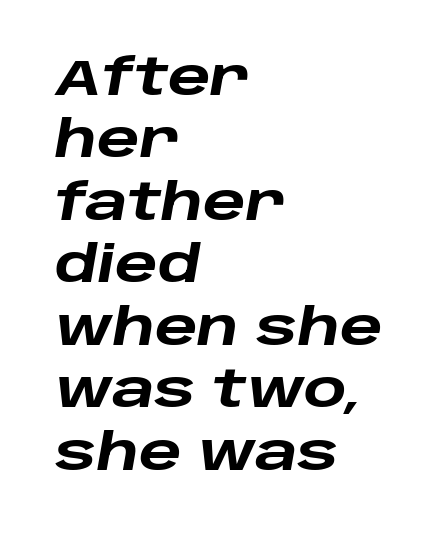
{"italic": "yes", "lean": "right", "slant_degrees": 10, "bold": "yes", "weight": "heavy", "width": "wide", "stroke_contrast": "low", "x_height": "large", "monospaced": "no", "underline": "no", "align": "left", "line_spacing": "normal", "line_spacing_ratio": 1.25, "letter_spacing": "normal", "letter_spacing_em": 0.0, "glyph_px": 50}
